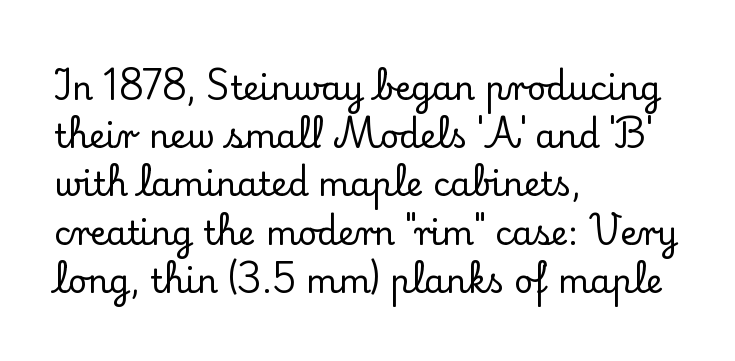
The face used here is proportionally spaced, like ordinary book or web type. Only glyphs here, with clear space below each row. The setting favours the left margin, as ordinary paragraphs usually do. Evenly set lines give the paragraph a standard silhouette. In terms of posture, this sample is upright. Here the glyphs are tracked normally, forming tight word shapes.
